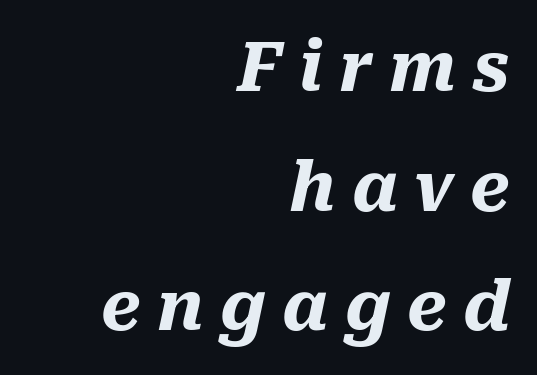
Q: Is the text bold? A: Yes.
Q: Is the text italic (slanted)? A: Yes, it leans right by about 10 degrees.
Q: Is the text underlined? A: No.
Q: How is the paragraph aligned? A: Right-aligned.
Q: Is the spacing between letters normal or unusually wide? A: Unusually wide.
Q: Width (condensed, normal, or wide)? A: Normal.
Q: Stroke contrast? A: Medium.
Q: x-height? A: Medium.
Q: Monospaced? A: No.
